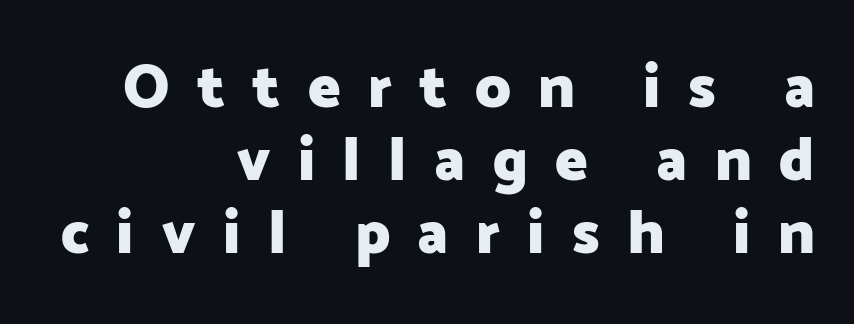
Q: Is the text bold? A: Yes.
Q: Is the text italic (slanted)? A: No, it is upright.
Q: Is the typeface a serif or a sans-serif typeface? A: Sans-serif.
Q: Is the text underlined? A: No.
Q: How is the paragraph aligned? A: Right-aligned.
Q: Is the spacing between letters normal or unusually wide? A: Unusually wide.
Q: Width (condensed, normal, or wide)? A: Normal.
Q: Stroke contrast? A: Low.
Q: x-height? A: Medium.
Q: Monospaced? A: No.
